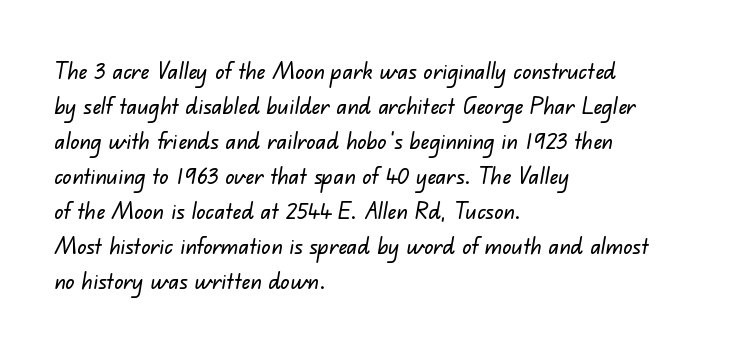
Line starts are locked; line ends wander. Summary of vertical rhythm: regular, with standard interline spacing. What stands out about the letter spacing? Nothing — it is the standard amount. Each row of text sits above clean, open space.
